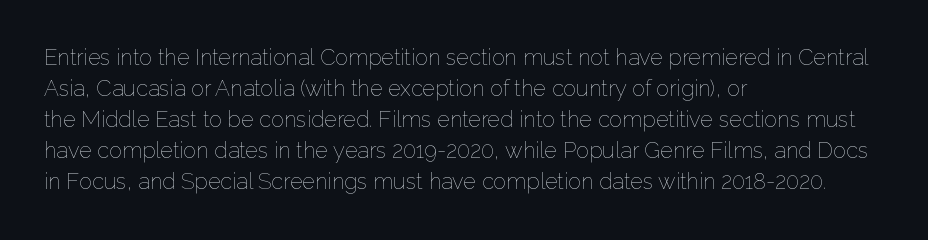
The words here are not underlined. Default kerning and tracking; the words read as compact shapes. The paragraph shown leans on its left margin. Posture: straight, roman, zero tilt. Vertical stems look standard width or narrower in stroke. Vertical spacing — default.
